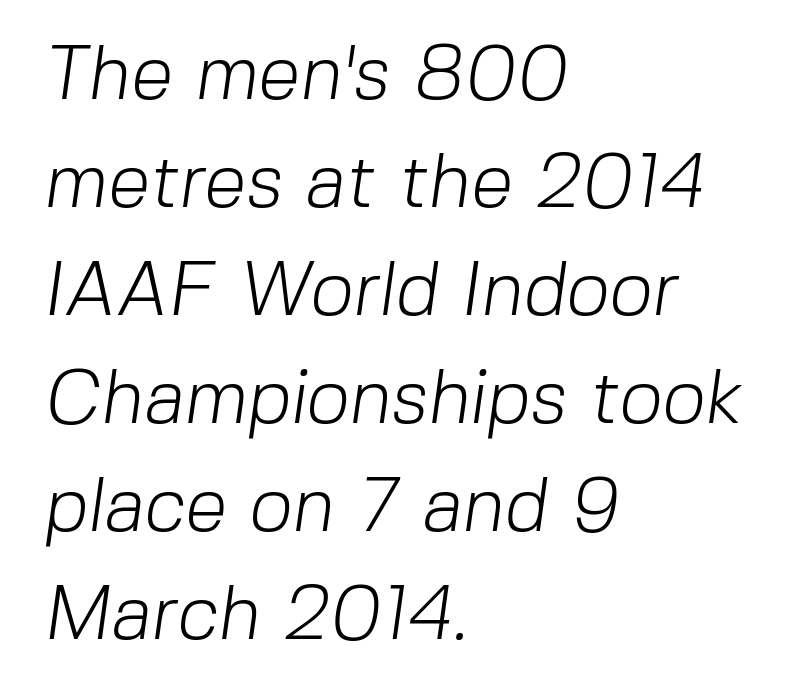
{"serif": "no", "bold": "no", "weight": "light", "width": "normal", "stroke_contrast": "low", "x_height": "medium", "monospaced": "no", "underline": "no", "align": "left", "line_spacing": "normal", "line_spacing_ratio": 1.42, "letter_spacing": "normal", "letter_spacing_em": 0.0, "glyph_px": 76}
